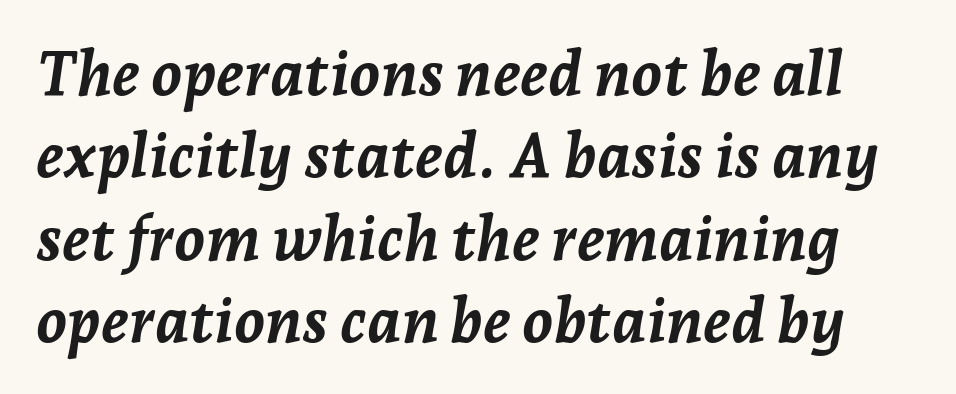
The image shows 62 px semibold type, italic (leaning right); set normal line spacing (1.33x), normal letter spacing, not underlined; low stroke contrast and a medium x-height.
